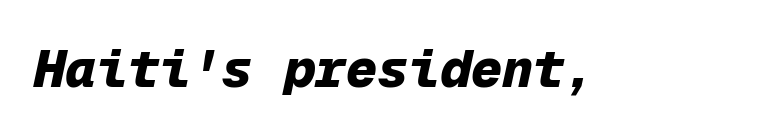
The image shows 52 px heavy type, italic (leaning right), monospaced; set normal letter spacing, not underlined; low stroke contrast and a medium x-height.
